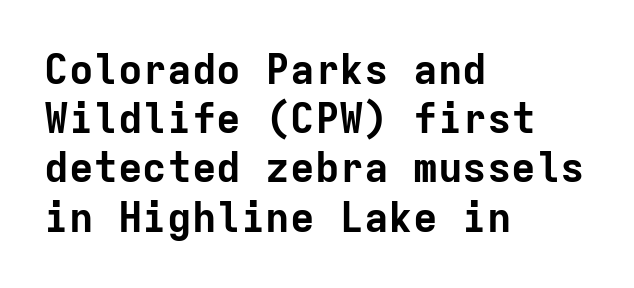
Q: Is the text bold? A: Yes.
Q: Is the text italic (slanted)? A: No, it is upright.
Q: Is the typeface a serif or a sans-serif typeface? A: Sans-serif.
Q: Is the text underlined? A: No.
Q: How is the paragraph aligned? A: Left-aligned.
Q: Is the spacing between letters normal or unusually wide? A: Normal.
Q: Width (condensed, normal, or wide)? A: Normal.
Q: Stroke contrast? A: Low.
Q: x-height? A: Medium.
Q: Monospaced? A: Yes.
